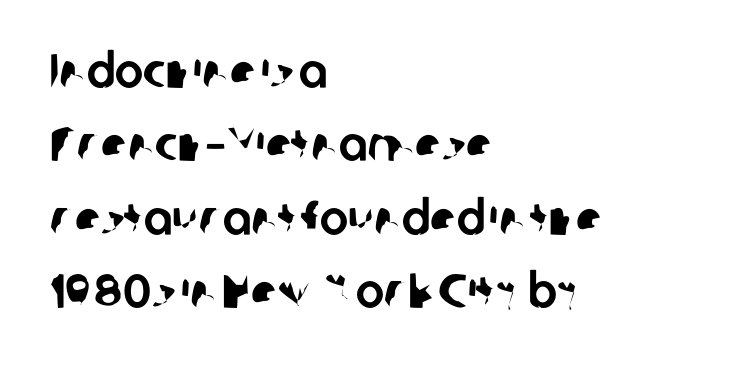
Q: Is the typeface a serif or a sans-serif typeface? A: Sans-serif.
Q: Is the text underlined? A: No.
Q: How is the paragraph aligned? A: Left-aligned.
Q: Is the spacing between letters normal or unusually wide? A: Normal.
Q: Is the spacing between lines tight, normal or loose? A: Normal.
Q: Width (condensed, normal, or wide)? A: Normal.
Q: Stroke contrast? A: Low.
Q: x-height? A: Medium.
Q: Monospaced? A: No.
